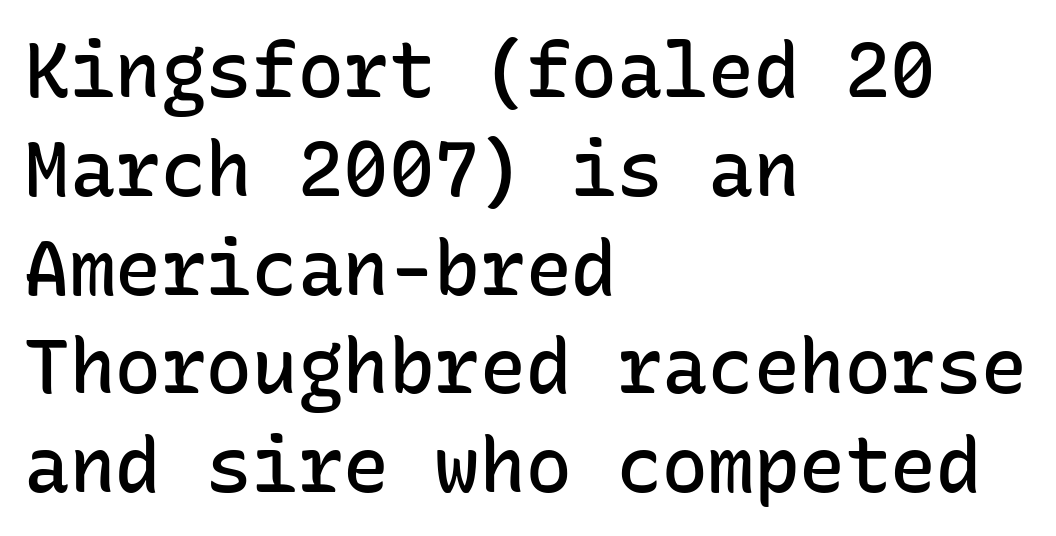
The image shows 76 px semibold sans-serif type, upright, monospaced; set left-aligned, normal line spacing (1.3x), normal letter spacing, not underlined; low stroke contrast and a medium x-height.
